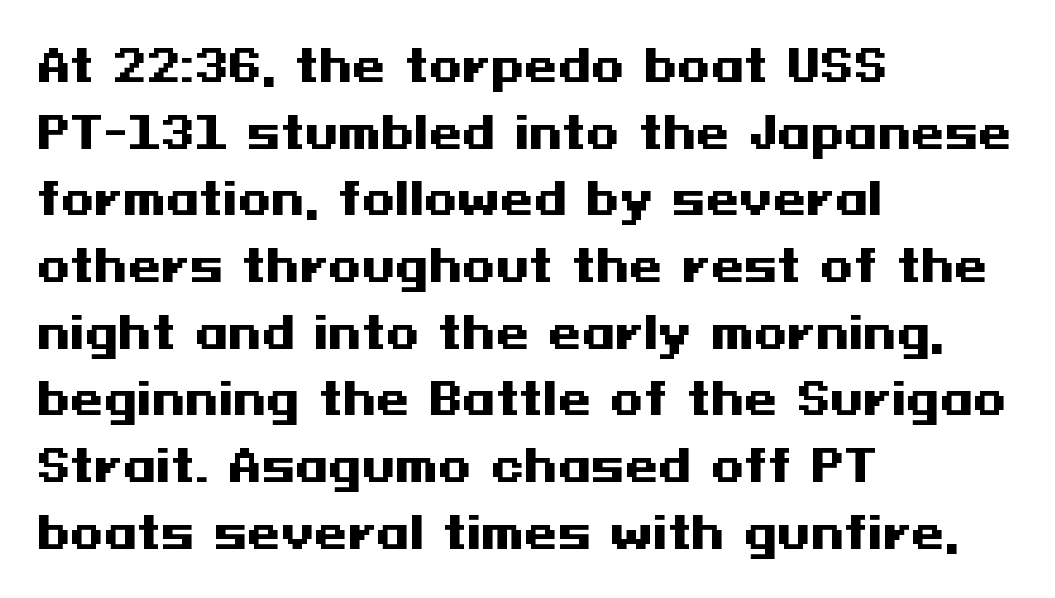
This rendering uses left alignment, leaving the right contour irregular. Inter-character spacing is left at the font's built-in metrics. The block of text has a typical density, with ordinary space between rows. Do the letters lean? They stand straight. Letters rest on an invisible, unmarked baseline.
